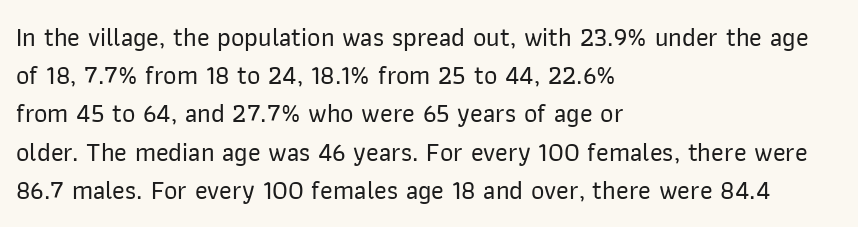
{"italic": "no", "underline": "no", "align": "left", "line_spacing": "normal", "line_spacing_ratio": 1.47, "letter_spacing": "normal", "letter_spacing_em": 0.0, "glyph_px": 26}
